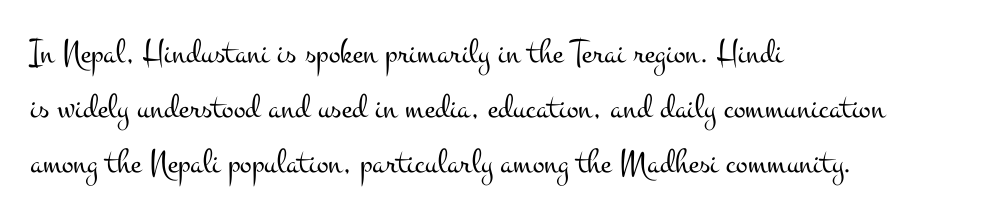
Q: Is the text bold? A: No.
Q: Is the text italic (slanted)? A: Yes.
Q: Is the text underlined? A: No.
Q: How is the paragraph aligned? A: Left-aligned.
Q: Is the spacing between letters normal or unusually wide? A: Normal.
Q: Is the spacing between lines tight, normal or loose? A: Normal.
Q: Width (condensed, normal, or wide)? A: Wide.
Q: Stroke contrast? A: Medium.
Q: x-height? A: Small.
Q: Monospaced? A: No.
